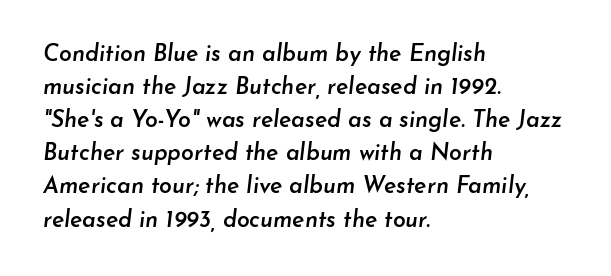
The image shows 23 px text type, italic (leaning right); set left-aligned, normal line spacing (1.44x), normal letter spacing, not underlined.
